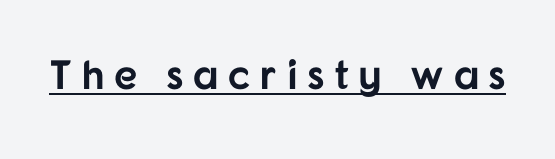
The image shows 41 px bold sans-serif type, upright; set unusually wide letter spacing (+0.23 em), underlined; low stroke contrast and a medium x-height.
